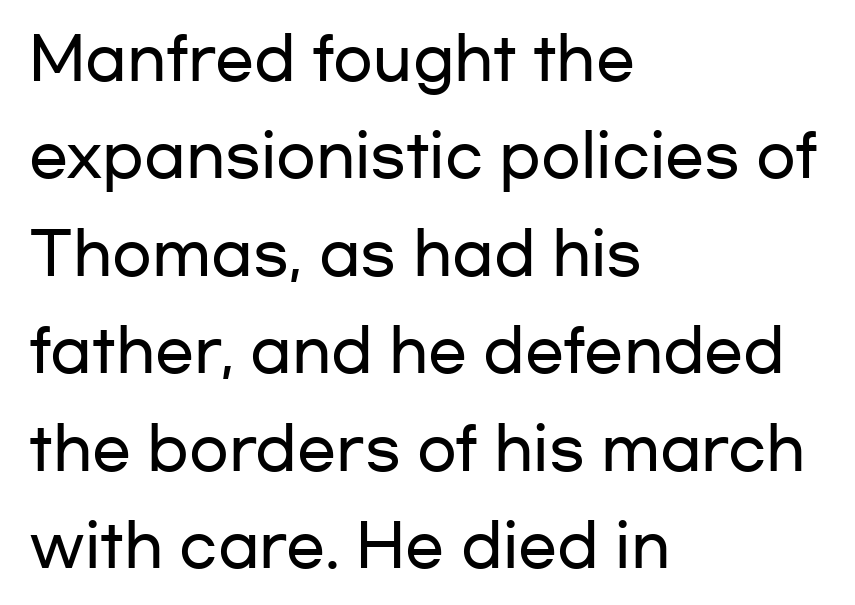
Q: Is the text italic (slanted)? A: No, it is upright.
Q: Is the typeface a serif or a sans-serif typeface? A: Sans-serif.
Q: Is the text underlined? A: No.
Q: How is the paragraph aligned? A: Left-aligned.
Q: Is the spacing between letters normal or unusually wide? A: Normal.
Q: Is the spacing between lines tight, normal or loose? A: Normal.
Q: Width (condensed, normal, or wide)? A: Wide.
Q: Stroke contrast? A: Low.
Q: x-height? A: Medium.
Q: Monospaced? A: No.
